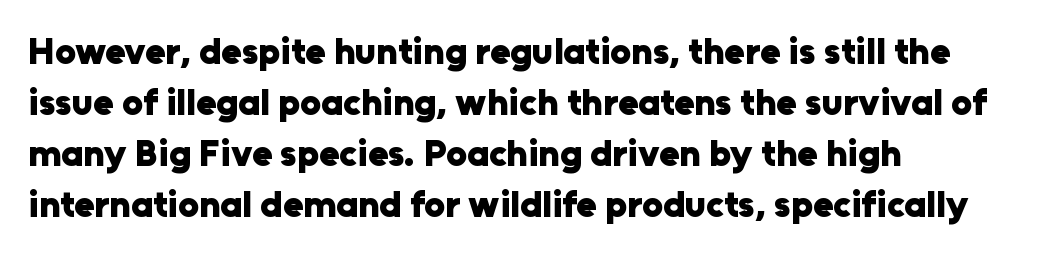
Q: Is the text bold? A: Yes.
Q: Is the text italic (slanted)? A: No, it is upright.
Q: Is the typeface a serif or a sans-serif typeface? A: Sans-serif.
Q: Is the text underlined? A: No.
Q: How is the paragraph aligned? A: Left-aligned.
Q: Is the spacing between letters normal or unusually wide? A: Normal.
Q: Is the spacing between lines tight, normal or loose? A: Normal.
Q: Width (condensed, normal, or wide)? A: Normal.
Q: Stroke contrast? A: Low.
Q: x-height? A: Medium.
Q: Monospaced? A: No.
